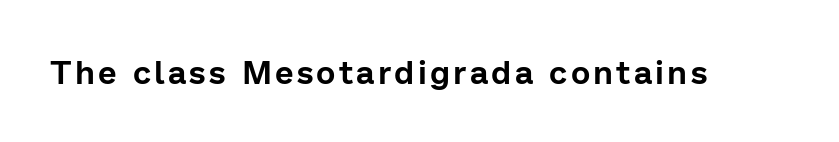
Here the designer chose a conventional face with non-uniform glyph widths. Vertical strokes here are truly vertical. A clean baseline with only descenders dipping below it. Unlike a traditional serif, this face leaves its strokes unadorned.
